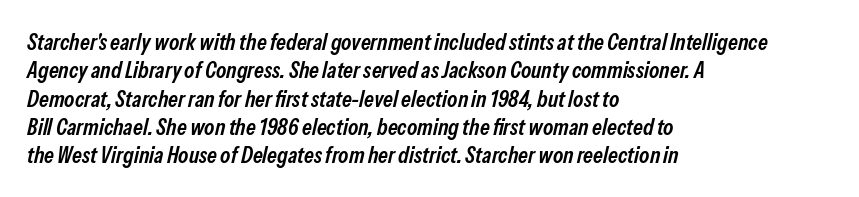
The image shows 23 px text type, italic (leaning right); set left-aligned, line spacing 1.23x, normal letter spacing, not underlined.
